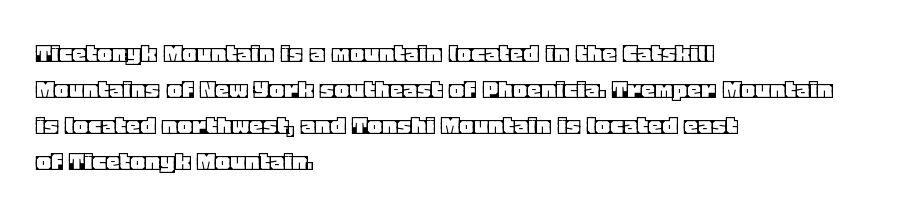
Every row of glyphs begins at an identical x-position on the left. The font's upright variant was chosen for this text. Honestly, the letter spacing is just normal — you wouldn't notice it. The block of text has a typical density, with ordinary space between rows. Quick note: underline off. Looks like regular typesetting: each glyph gets only the width it needs.
